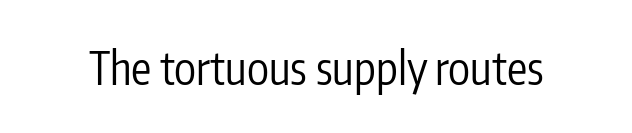
Q: Is the text bold? A: No.
Q: Is the text italic (slanted)? A: No, it is upright.
Q: Is the typeface a serif or a sans-serif typeface? A: Sans-serif.
Q: Is the text underlined? A: No.
Q: Is the spacing between letters normal or unusually wide? A: Normal.
Q: Width (condensed, normal, or wide)? A: Condensed.
Q: Stroke contrast? A: Low.
Q: x-height? A: Medium.
Q: Monospaced? A: No.
